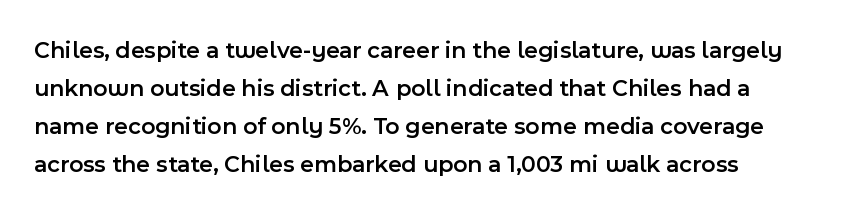
The image shows 24 px text type, upright; set normal line spacing (1.58x), normal letter spacing, not underlined.
